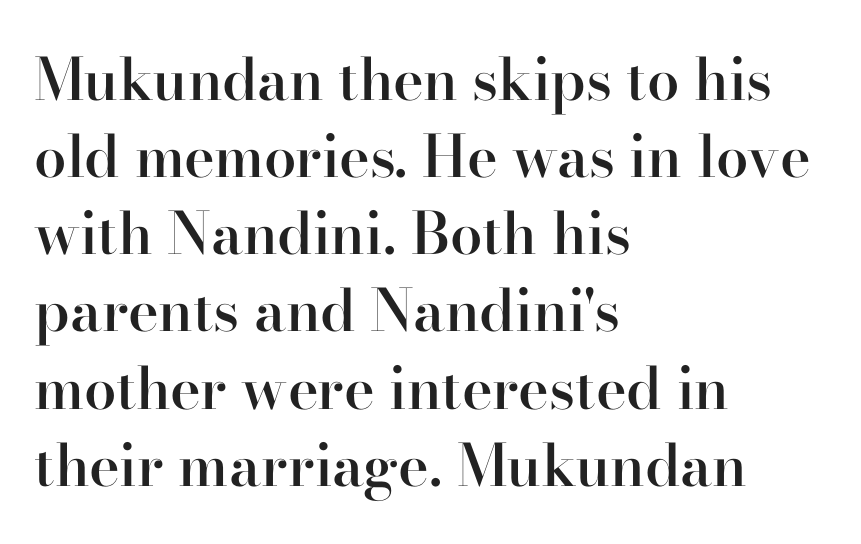
Q: Is the text bold? A: Semi-bold.
Q: Is the text italic (slanted)? A: No, it is upright.
Q: Is the typeface a serif or a sans-serif typeface? A: Serif.
Q: Is the text underlined? A: No.
Q: How is the paragraph aligned? A: Left-aligned.
Q: Is the spacing between letters normal or unusually wide? A: Normal.
Q: Is the spacing between lines tight, normal or loose? A: Normal.
Q: Width (condensed, normal, or wide)? A: Normal.
Q: Stroke contrast? A: High.
Q: x-height? A: Small.
Q: Monospaced? A: No.
